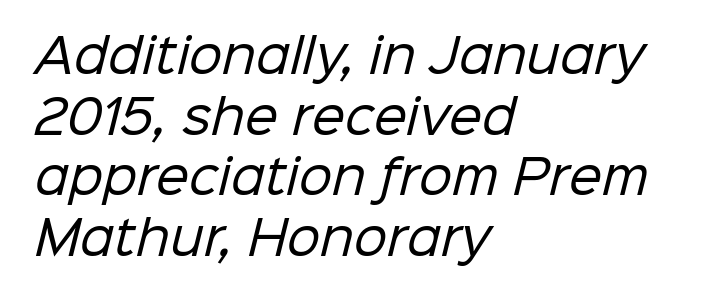
Q: Is the text bold? A: No.
Q: Is the typeface a serif or a sans-serif typeface? A: Sans-serif.
Q: Is the text underlined? A: No.
Q: How is the paragraph aligned? A: Left-aligned.
Q: Is the spacing between letters normal or unusually wide? A: Normal.
Q: Is the spacing between lines tight, normal or loose? A: Normal.
Q: Width (condensed, normal, or wide)? A: Normal.
Q: Stroke contrast? A: Low.
Q: x-height? A: Medium.
Q: Monospaced? A: No.
